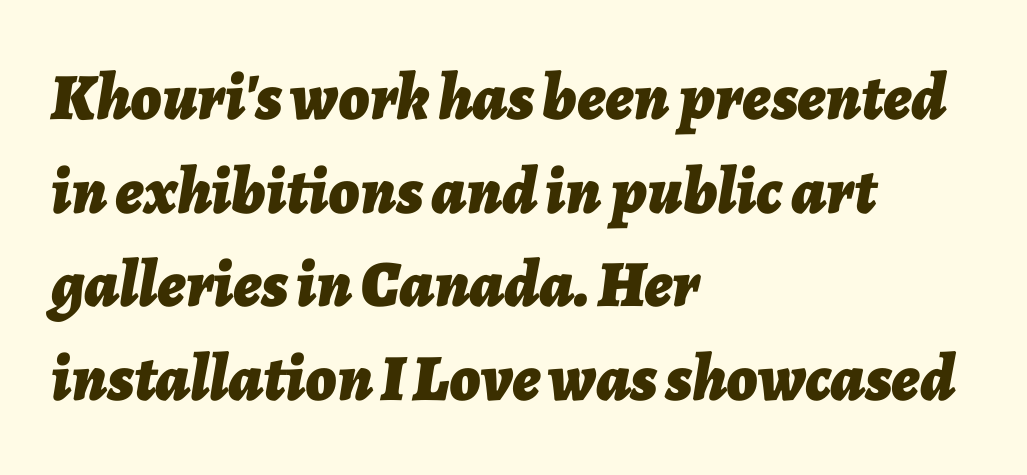
{"italic": "yes", "lean": "right", "slant_degrees": 7, "bold": "yes", "weight": "bold", "width": "normal", "stroke_contrast": "low", "x_height": "medium", "monospaced": "no", "underline": "no", "align": "left", "line_spacing": "normal", "line_spacing_ratio": 1.42, "letter_spacing": "normal", "letter_spacing_em": 0.0, "glyph_px": 66}
